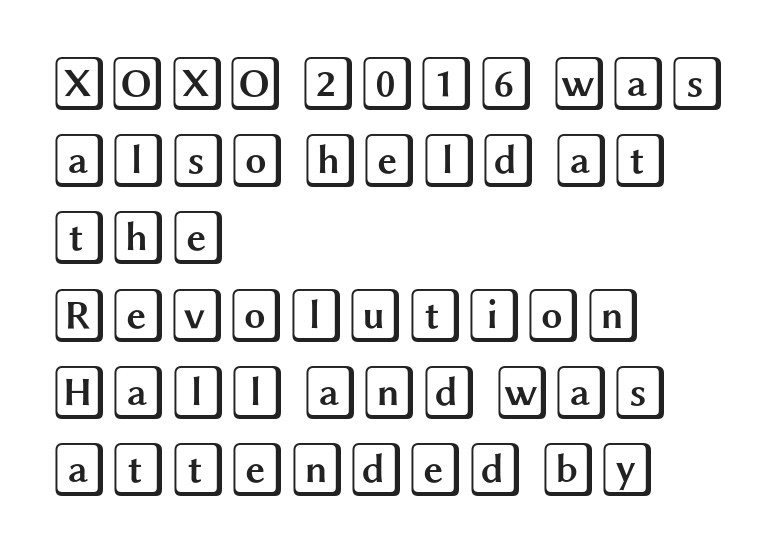
Q: Is the text italic (slanted)? A: No, it is upright.
Q: Is the text underlined? A: No.
Q: How is the paragraph aligned? A: Left-aligned.
Q: Is the spacing between letters normal or unusually wide? A: Normal.
Q: Is the spacing between lines tight, normal or loose? A: Normal.
Q: Width (condensed, normal, or wide)? A: Wide.
Q: x-height? A: Large.
